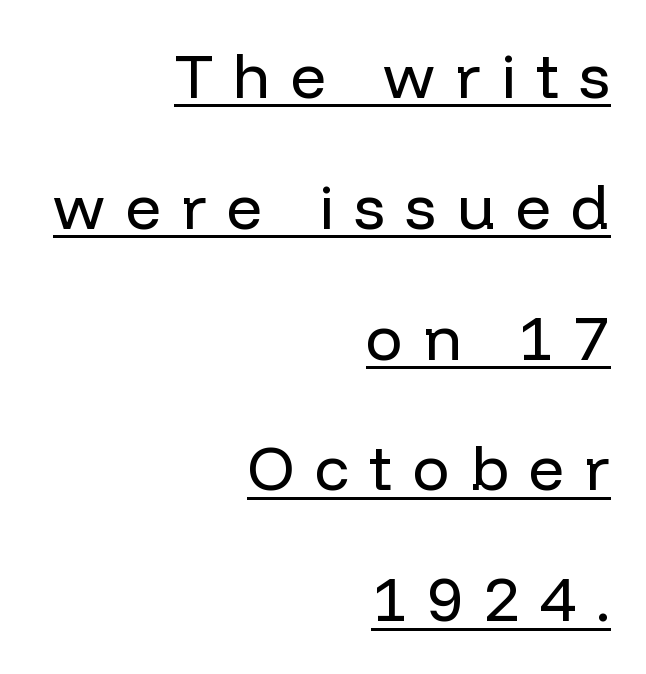
The image shows 62 px regular-weight sans-serif type, upright; set right-aligned, loose line spacing (2.11x), unusually wide letter spacing (+0.33 em), underlined; low stroke contrast and a medium x-height.
